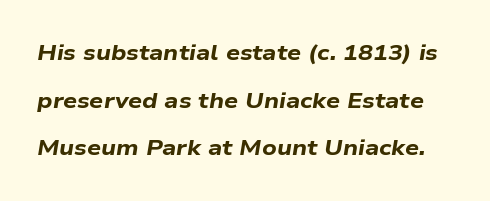
Q: Is the text bold? A: Yes.
Q: Is the text italic (slanted)? A: Yes, it leans right by about 9 degrees.
Q: Is the text underlined? A: No.
Q: Is the spacing between letters normal or unusually wide? A: Normal.
Q: Is the spacing between lines tight, normal or loose? A: Loose.
